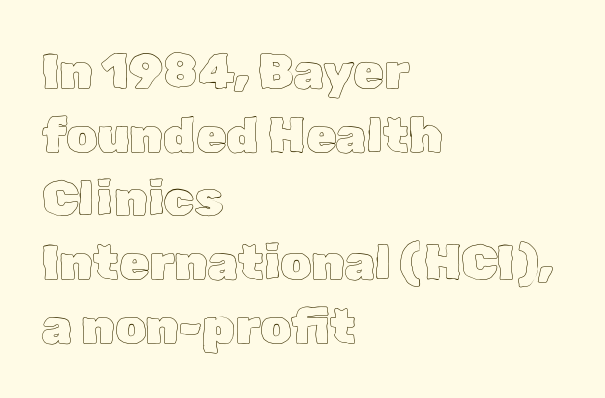
The image shows 49 px text type, upright; set left-aligned, normal line spacing (1.3x), normal letter spacing, not underlined; a medium x-height.
